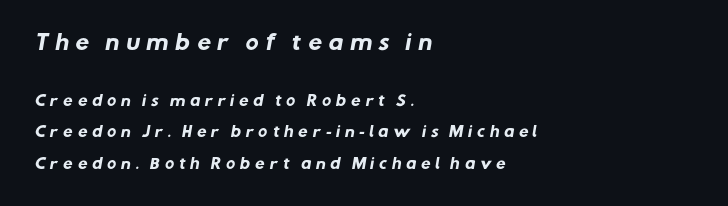
The line-height multiplier appears high, well above default. Visually the block forms a straight wall on the left and a jagged coastline on the right. The designer gave the opening block more size than the closing block. Type without underlining.
